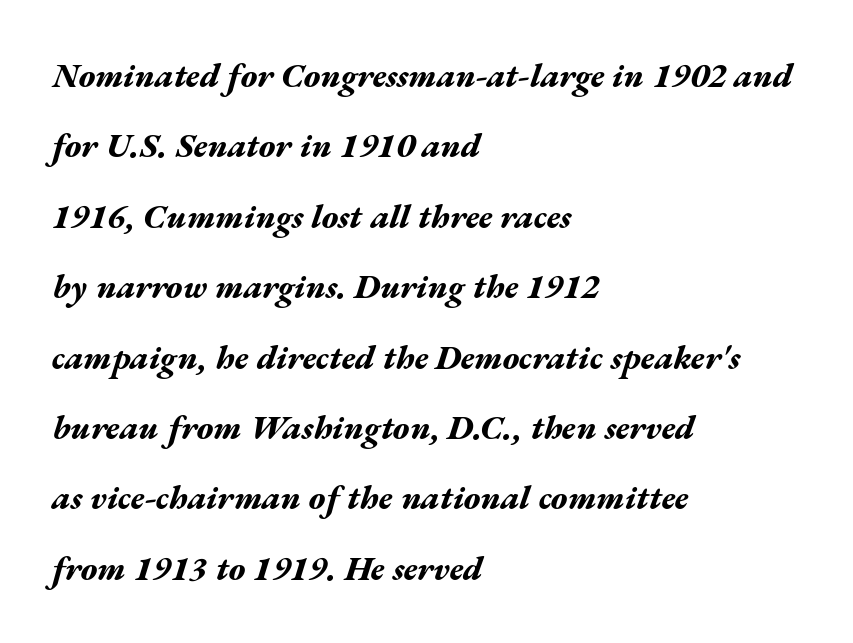
Q: Is the text bold? A: Yes.
Q: Is the text italic (slanted)? A: Yes, it leans right by about 17 degrees.
Q: Is the text underlined? A: No.
Q: How is the paragraph aligned? A: Left-aligned.
Q: Is the spacing between letters normal or unusually wide? A: Normal.
Q: Is the spacing between lines tight, normal or loose? A: Loose.
Q: Width (condensed, normal, or wide)? A: Wide.
Q: Stroke contrast? A: Medium.
Q: x-height? A: Medium.
Q: Monospaced? A: No.
